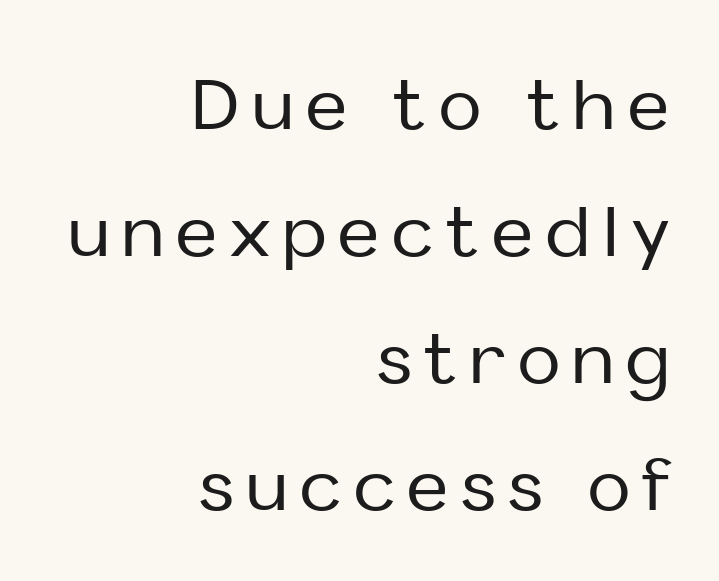
{"serif": "no", "italic": "no", "width": "normal", "stroke_contrast": "low", "x_height": "medium", "monospaced": "no", "underline": "no", "align": "right", "line_spacing_ratio": 1.79, "glyph_px": 71}
